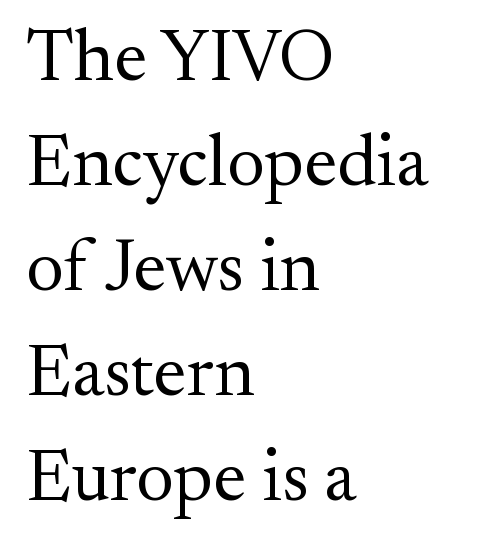
Font category for this specimen: serif. The passage shown is typed in a proportional face where columns would drift. Weight: not bold — regular or lighter. Students, observe: this is what conventionally led text looks like. Descender tails drop into unmarked territory.
